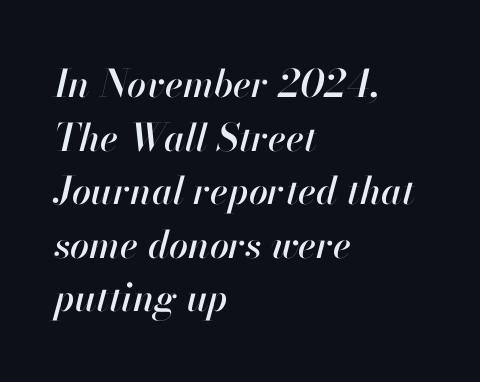
{"italic": "yes", "lean": "right", "slant_degrees": 13, "width": "normal", "stroke_contrast": "high", "x_height": "small", "monospaced": "no", "underline": "no", "align": "left", "line_spacing": "normal", "line_spacing_ratio": 1.41, "letter_spacing": "normal", "letter_spacing_em": 0.0, "glyph_px": 38}
